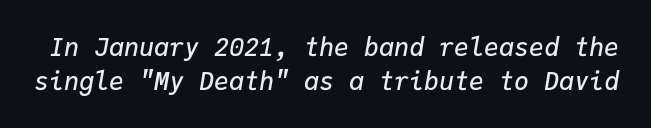
The image shows 25 px text type, italic (leaning right); set normal line spacing (1.35x), normal letter spacing, not underlined.
